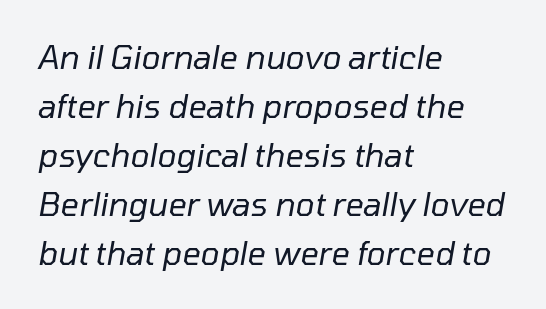
The image shows 32 px regular-weight type, italic (leaning right); set left-aligned, normal line spacing (1.53x), normal letter spacing, not underlined; low stroke contrast and a medium x-height.
